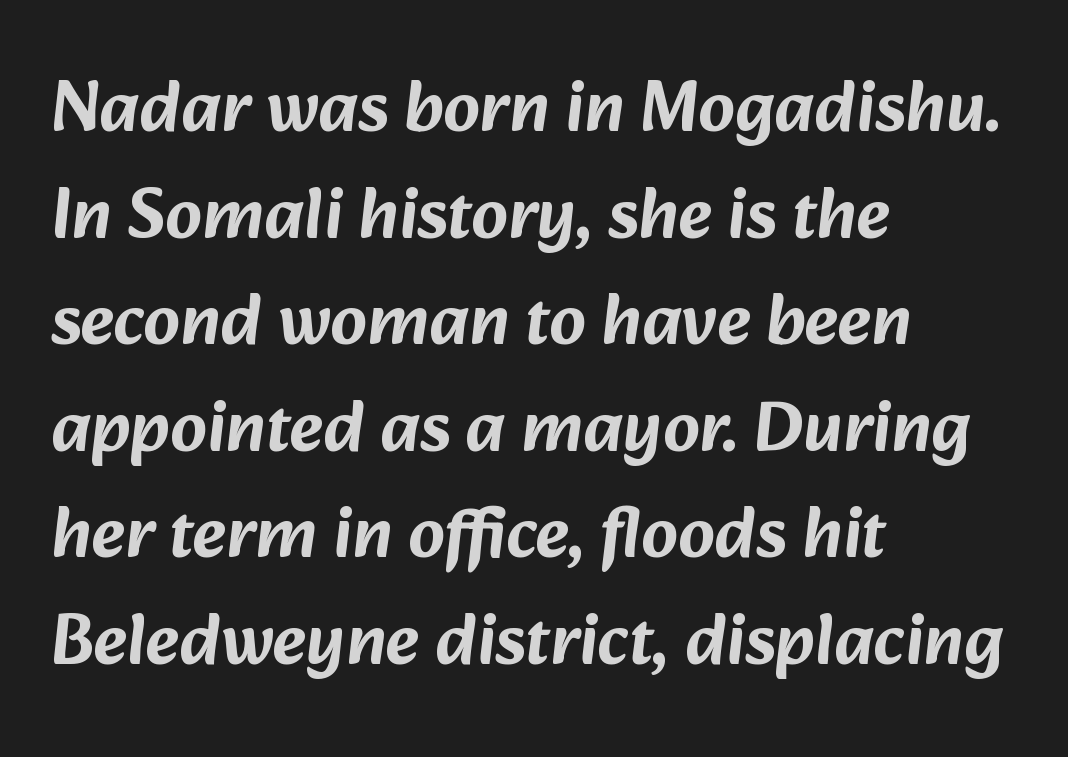
Q: Is the typeface a serif or a sans-serif typeface? A: Sans-serif.
Q: Is the text underlined? A: No.
Q: How is the paragraph aligned? A: Left-aligned.
Q: Is the spacing between letters normal or unusually wide? A: Normal.
Q: Is the spacing between lines tight, normal or loose? A: Normal.
Q: Width (condensed, normal, or wide)? A: Normal.
Q: Stroke contrast? A: Low.
Q: x-height? A: Medium.
Q: Monospaced? A: No.
